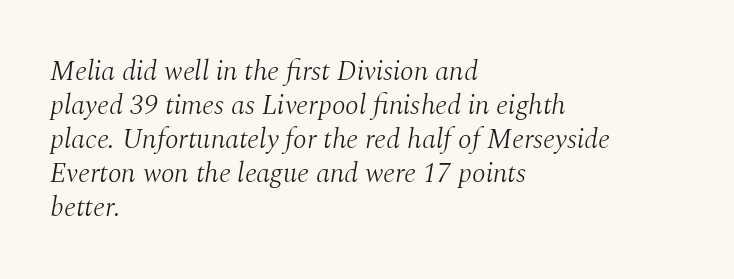
The image shows 28 px light serif type, italic (leaning right); set left-aligned, line spacing 1.21x, normal letter spacing, not underlined; medium stroke contrast and a medium x-height.
